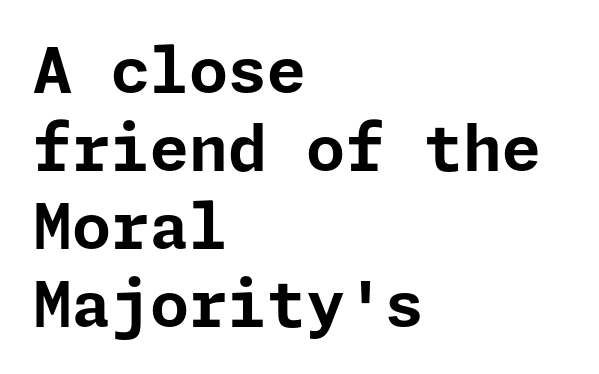
The image shows 63 px bold sans-serif type, upright; set left-aligned, line spacing 1.24x, normal letter spacing, not underlined; low stroke contrast and a medium x-height.
